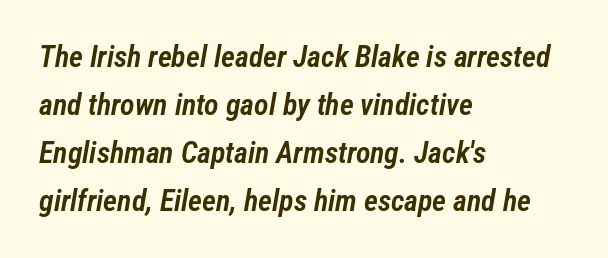
{"italic": "yes", "lean": "right", "slant_degrees": 12, "bold": "semi", "weight": "semibold", "width": "condensed", "stroke_contrast": "low", "x_height": "medium", "monospaced": "no", "underline": "no", "align": "left", "line_spacing": "normal", "line_spacing_ratio": 1.6, "letter_spacing": "normal", "letter_spacing_em": 0.0, "glyph_px": 30}
